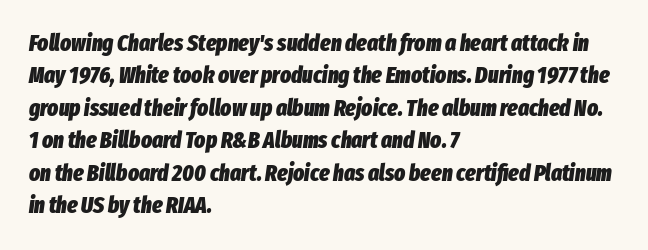
{"italic": "yes", "lean": "right", "slant_degrees": 8, "bold": "yes", "underline": "no", "align": "left", "line_spacing": "normal", "line_spacing_ratio": 1.41, "letter_spacing": "normal", "letter_spacing_em": 0.0, "glyph_px": 23}
